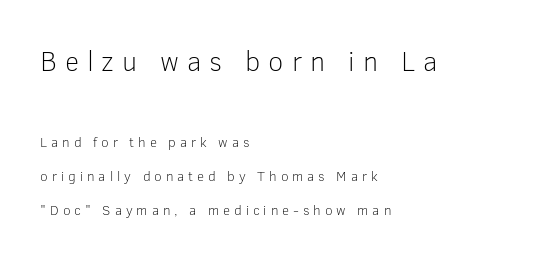
The image shows 28 px light sans-serif type, upright; set left-aligned, loose line spacing (2.44x), unusually wide letter spacing (+0.28 em), not underlined; the first (top) block is 2.0x larger; low stroke contrast and a medium x-height.
